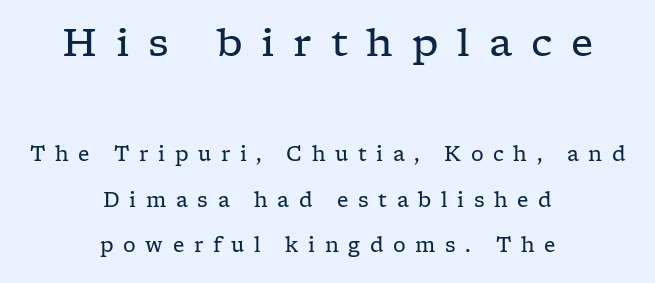
The image shows 39 px regular-weight, wide serif type, upright; set centered, loose line spacing (2.26x), unusually wide letter spacing (+0.48 em), not underlined; the first (top) block is 1.95x larger; low stroke contrast and a medium x-height.
